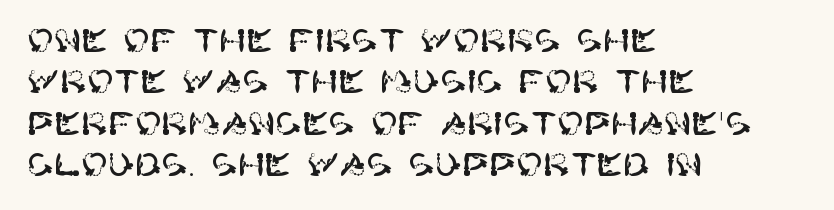
Q: Is the text italic (slanted)? A: No, it is upright.
Q: Is the typeface a serif or a sans-serif typeface? A: Sans-serif.
Q: Is the text underlined? A: No.
Q: How is the paragraph aligned? A: Left-aligned.
Q: Is the spacing between letters normal or unusually wide? A: Normal.
Q: Is the spacing between lines tight, normal or loose? A: Normal.
Q: Width (condensed, normal, or wide)? A: Normal.
Q: Stroke contrast? A: High.
Q: x-height? A: Large.
